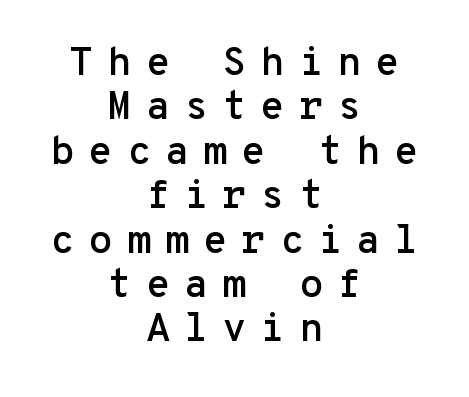
{"serif": "no", "italic": "no", "width": "normal", "stroke_contrast": "low", "x_height": "medium", "monospaced": "yes", "underline": "no", "align": "center", "line_spacing": "tight", "line_spacing_ratio": 1.11, "letter_spacing": "wide", "letter_spacing_em": 0.34, "glyph_px": 40}
